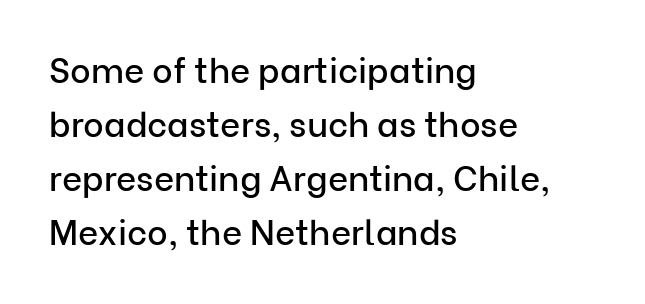
Q: Is the text italic (slanted)? A: No, it is upright.
Q: Is the typeface a serif or a sans-serif typeface? A: Sans-serif.
Q: Is the text underlined? A: No.
Q: How is the paragraph aligned? A: Left-aligned.
Q: Is the spacing between letters normal or unusually wide? A: Normal.
Q: Is the spacing between lines tight, normal or loose? A: Normal.
Q: Width (condensed, normal, or wide)? A: Normal.
Q: Stroke contrast? A: Low.
Q: x-height? A: Medium.
Q: Monospaced? A: No.
